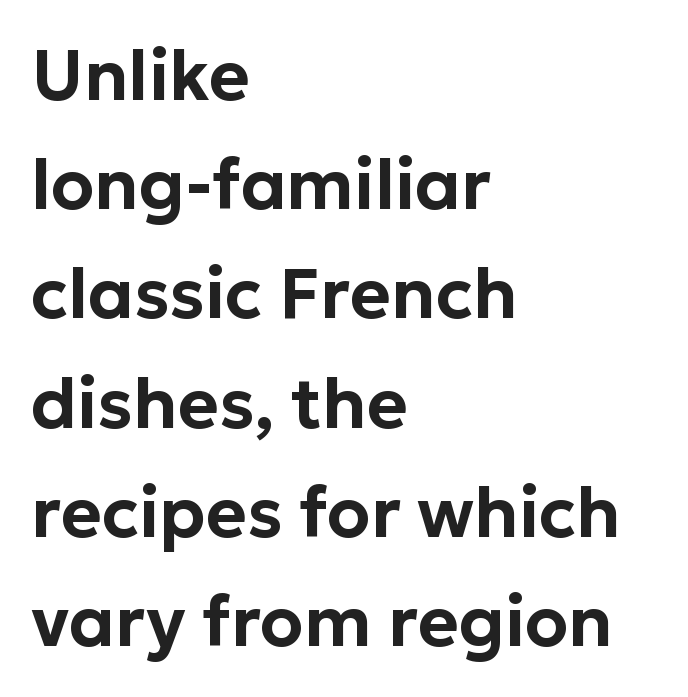
The type is set solid horizontally, with unmodified tracking. If you measured baseline to baseline, you'd find a middling distance. These lines stack with their left ends in a neat column. The face used here is a sans, in the tradition of grotesques and geometrics. Proportional: the letters do not fall into vertical columns. Posture: straight, roman, zero tilt.
